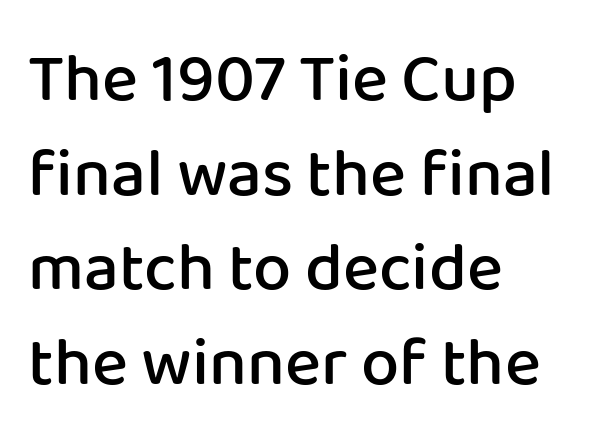
Teacher's note: observe the even left margin — that is flush-left alignment. The baseline area is clear. One glance says typical: line gaps are just what's usual. This rendering leaves character spacing at its baseline value.
